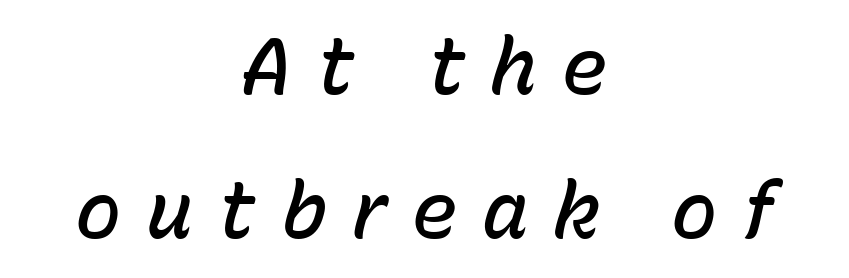
The image shows 78 px semibold type, italic (leaning right); set centered, line spacing 1.85x, unusually wide letter spacing (+0.31 em), not underlined; low stroke contrast and a medium x-height.
